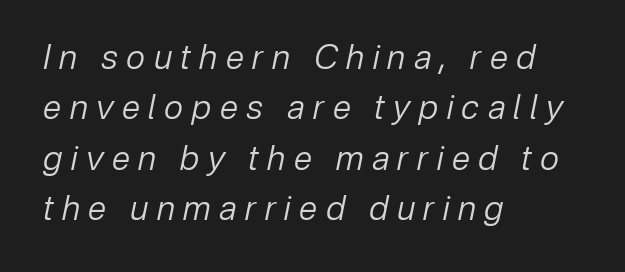
The image shows 33 px regular-weight type, italic (leaning right); set left-aligned, normal line spacing (1.53x), unusually wide letter spacing (+0.26 em), not underlined; low stroke contrast and a medium x-height.
